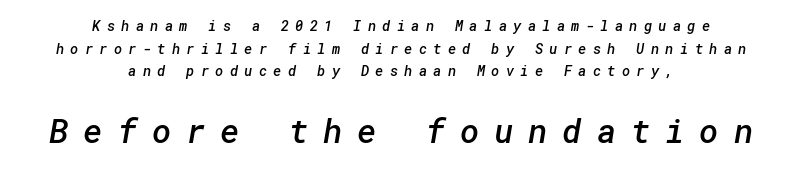
These lines stack symmetrically, like a column narrowing and widening about its center. Stroke terminals: plain, sans-serif. Spacing between characters has been opened up far beyond the box default. The later block is typeset at a bigger size than the earlier block. Rule under the text: the space is simply empty.
